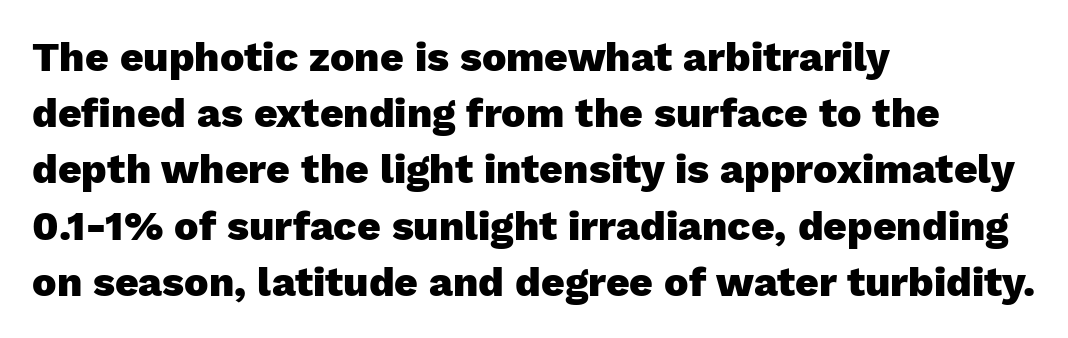
{"serif": "no", "italic": "no", "bold": "yes", "weight": "heavy", "width": "normal", "stroke_contrast": "low", "x_height": "medium", "monospaced": "no", "underline": "no", "align": "left", "line_spacing": "normal", "line_spacing_ratio": 1.37, "letter_spacing": "normal", "letter_spacing_em": 0.0, "glyph_px": 41}
